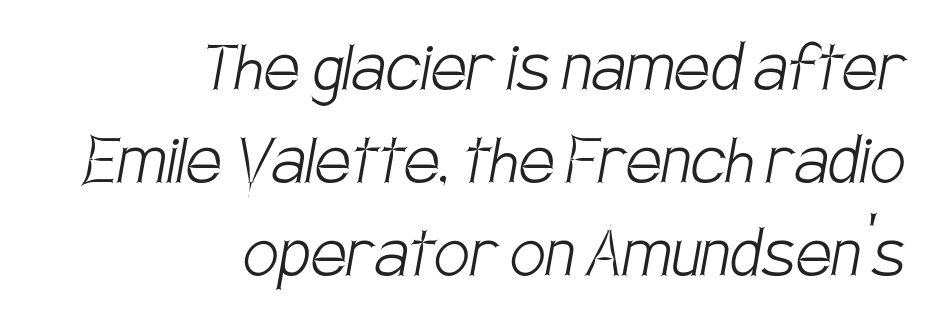
{"serif": "no", "bold": "no", "weight": "light", "width": "condensed", "stroke_contrast": "low", "x_height": "large", "monospaced": "no", "underline": "no", "align": "right", "line_spacing_ratio": 1.16, "letter_spacing": "normal", "letter_spacing_em": 0.0, "glyph_px": 80}
